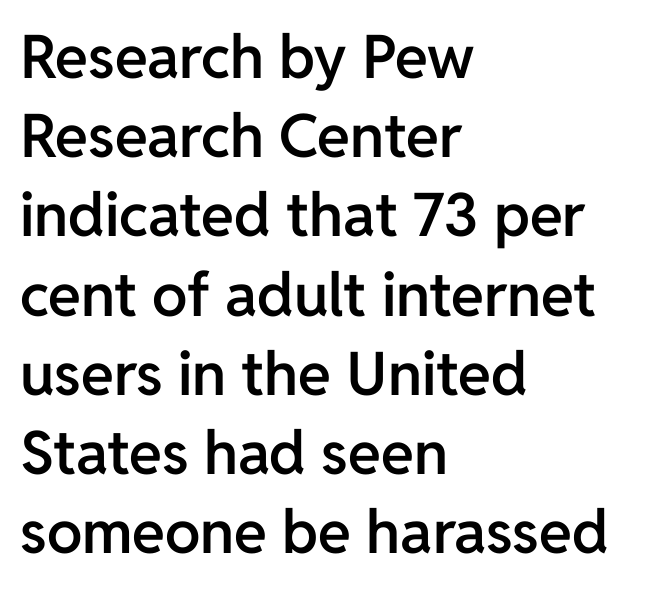
Each glyph is drawn with semibold strokes, heavier than normal yet not fully bold. The vertical gap from one line to the next is medium. The type is set solid horizontally, with unmodified tracking. Does the lettering tilt? It doesn't — this is upright. The lines in this sample share a left origin and differ only in where they stop.
